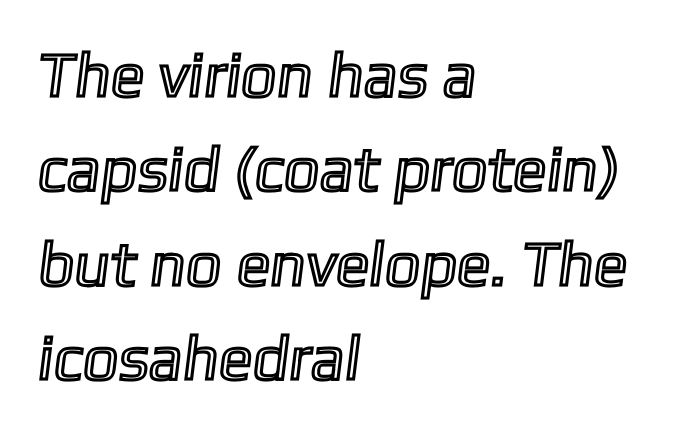
Q: Is the text underlined? A: No.
Q: How is the paragraph aligned? A: Left-aligned.
Q: Is the spacing between letters normal or unusually wide? A: Normal.
Q: Is the spacing between lines tight, normal or loose? A: Normal.
Q: Width (condensed, normal, or wide)? A: Normal.
Q: x-height? A: Medium.
Q: Monospaced? A: No.
